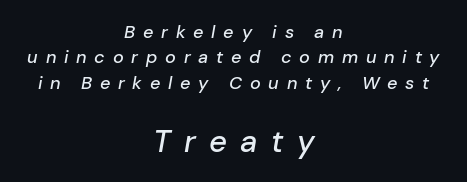
Q: Is the text italic (slanted)? A: Yes, it leans right by about 10 degrees.
Q: Is the text underlined? A: No.
Q: How is the paragraph aligned? A: Centered.
Q: Is the spacing between letters normal or unusually wide? A: Unusually wide.
Q: Is the spacing between lines tight, normal or loose? A: Normal.
Q: Which block of text is set in a larger size, the first (top) or the second (bottom)? A: The second (bottom) one.
Q: Width (condensed, normal, or wide)? A: Normal.
Q: Stroke contrast? A: Low.
Q: x-height? A: Medium.
Q: Monospaced? A: No.
